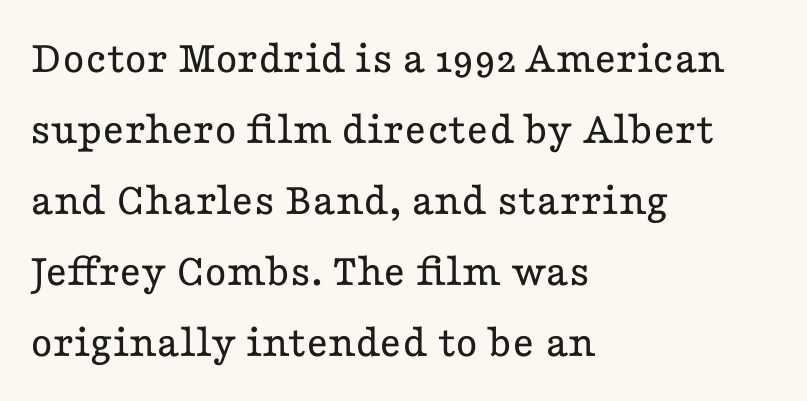
The image shows 47 px regular-weight, wide serif type, upright; set left-aligned, normal line spacing (1.51x), normal letter spacing, not underlined; low stroke contrast and a medium x-height.
